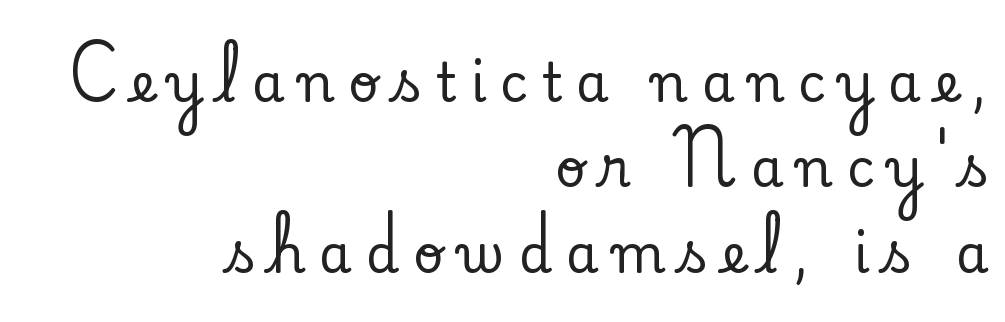
The image shows 53 px serif type, upright; set right-aligned, normal line spacing (1.61x), unusually wide letter spacing (+0.26 em), not underlined; low stroke contrast and a small x-height.
